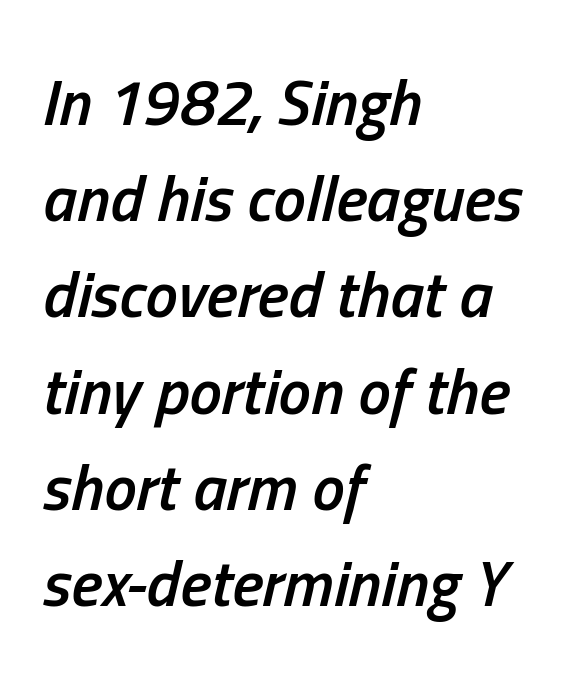
{"italic": "yes", "lean": "right", "slant_degrees": 13, "bold": "semi", "weight": "semibold", "width": "condensed", "stroke_contrast": "low", "x_height": "medium", "monospaced": "no", "underline": "no", "align": "left", "line_spacing": "normal", "line_spacing_ratio": 1.48, "letter_spacing": "normal", "letter_spacing_em": 0.0, "glyph_px": 65}
